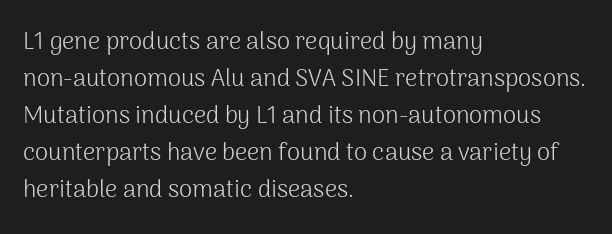
Q: Is the text bold? A: No.
Q: Is the text italic (slanted)? A: No, it is upright.
Q: Is the text underlined? A: No.
Q: How is the paragraph aligned? A: Left-aligned.
Q: Is the spacing between letters normal or unusually wide? A: Normal.
Q: Is the spacing between lines tight, normal or loose? A: Normal.
